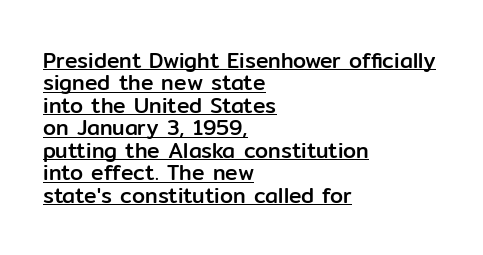
{"italic": "no", "underline": "yes", "align": "left", "line_spacing": "tight", "line_spacing_ratio": 1.07, "letter_spacing": "normal", "letter_spacing_em": 0.0, "glyph_px": 21}
